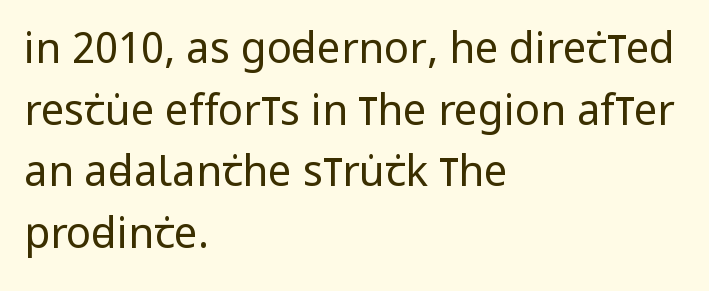
{"serif": "no", "italic": "no", "bold": "no", "weight": "regular", "width": "condensed", "stroke_contrast": "low", "x_height": "large", "monospaced": "no", "underline": "no", "align": "left", "line_spacing": "normal", "line_spacing_ratio": 1.47, "letter_spacing": "normal", "letter_spacing_em": 0.0, "glyph_px": 42}
